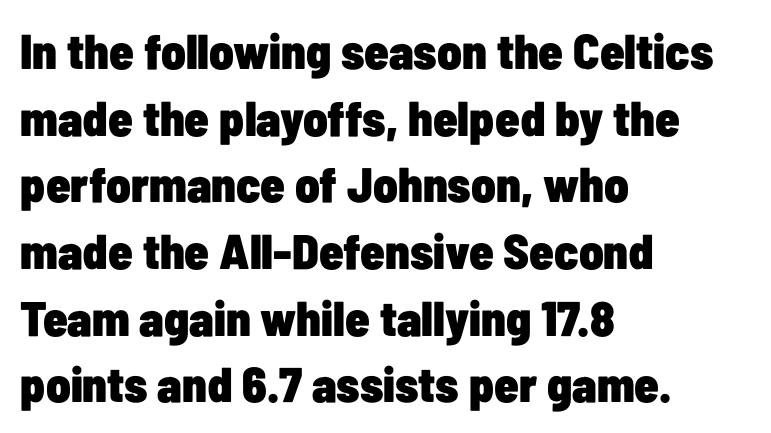
Q: Is the text bold? A: Yes.
Q: Is the text italic (slanted)? A: No, it is upright.
Q: Is the typeface a serif or a sans-serif typeface? A: Sans-serif.
Q: Is the text underlined? A: No.
Q: How is the paragraph aligned? A: Left-aligned.
Q: Is the spacing between letters normal or unusually wide? A: Normal.
Q: Is the spacing between lines tight, normal or loose? A: Normal.
Q: Width (condensed, normal, or wide)? A: Condensed.
Q: Stroke contrast? A: Low.
Q: x-height? A: Medium.
Q: Monospaced? A: No.
